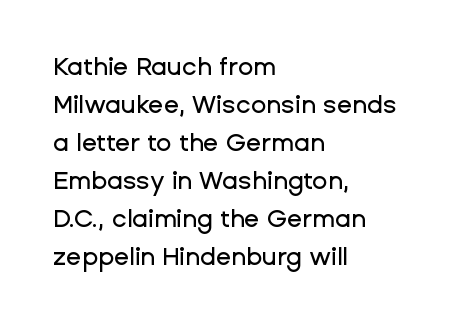
Plain, unruled lines of type. Each word holds together tightly as a unit, with standard inter-letter gaps. Every row of glyphs begins at an identical x-position on the left. Leading matches the norm, producing a regular column.
